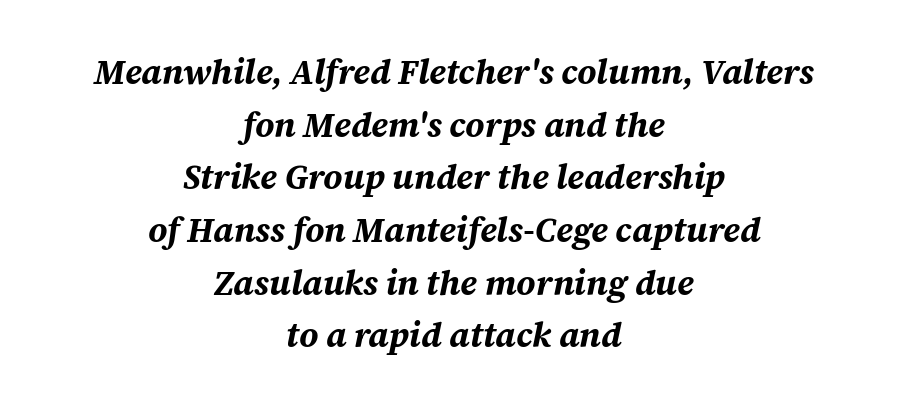
The image shows 34 px bold type, italic (leaning right); set centered, normal line spacing (1.55x), normal letter spacing, not underlined; medium stroke contrast and a large x-height.
